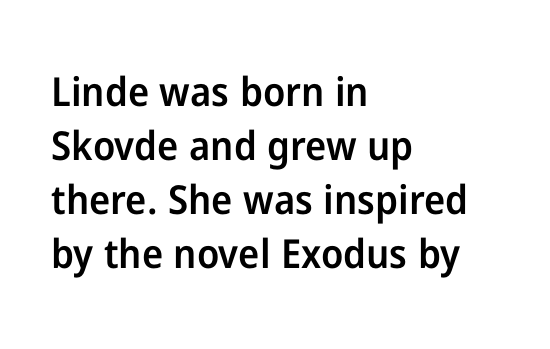
Q: Is the text bold? A: Semi-bold.
Q: Is the text italic (slanted)? A: No, it is upright.
Q: Is the typeface a serif or a sans-serif typeface? A: Sans-serif.
Q: Is the text underlined? A: No.
Q: How is the paragraph aligned? A: Left-aligned.
Q: Is the spacing between letters normal or unusually wide? A: Normal.
Q: Is the spacing between lines tight, normal or loose? A: Normal.
Q: Width (condensed, normal, or wide)? A: Normal.
Q: Stroke contrast? A: Low.
Q: x-height? A: Medium.
Q: Monospaced? A: No.
